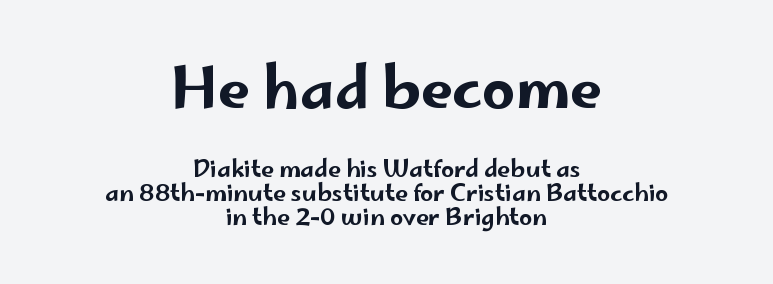
The image shows 58 px wide sans-serif type, upright; set centered, tight line spacing (1.04x), normal letter spacing, not underlined; the first (top) block is 2.52x larger; low stroke contrast and a small x-height.
